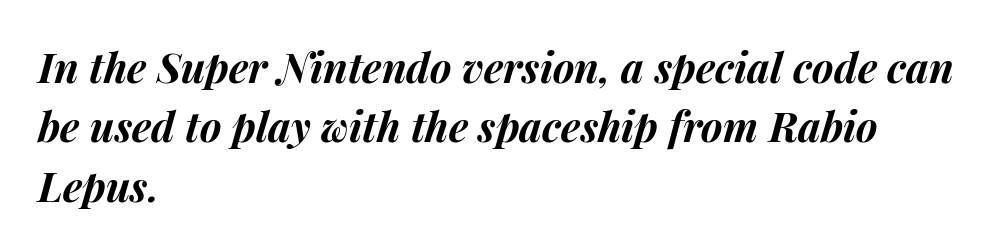
A student would call this left alignment; a typographer would say flush left, rag right. This sample has the flowing, uneven cadence of proportional lettering. Honestly, there is no underline to notice here at all. The rendering uses a moderate line-height, typical for paragraphs.
